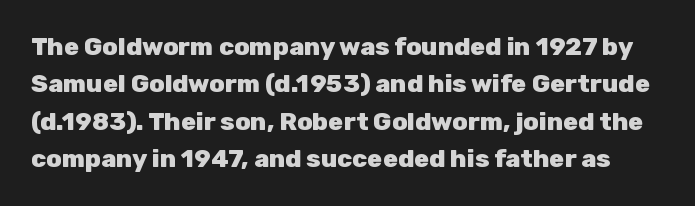
{"italic": "no", "bold": "yes", "underline": "no", "line_spacing": "normal", "line_spacing_ratio": 1.5, "letter_spacing": "normal", "letter_spacing_em": 0.0, "glyph_px": 25}
